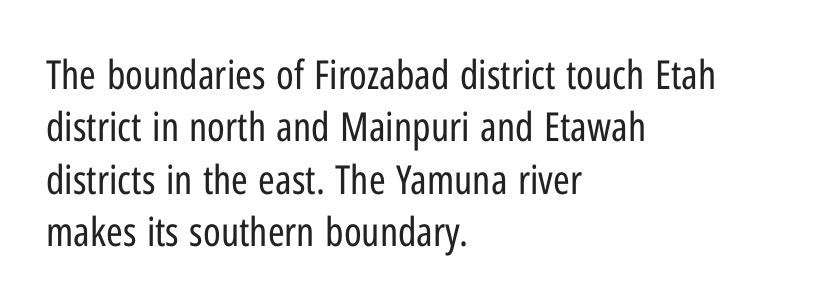
{"serif": "no", "italic": "no", "bold": "no", "weight": "regular", "width": "condensed", "stroke_contrast": "low", "x_height": "medium", "monospaced": "no", "underline": "no", "align": "left", "line_spacing": "normal", "line_spacing_ratio": 1.31, "letter_spacing": "normal", "letter_spacing_em": 0.0, "glyph_px": 40}
